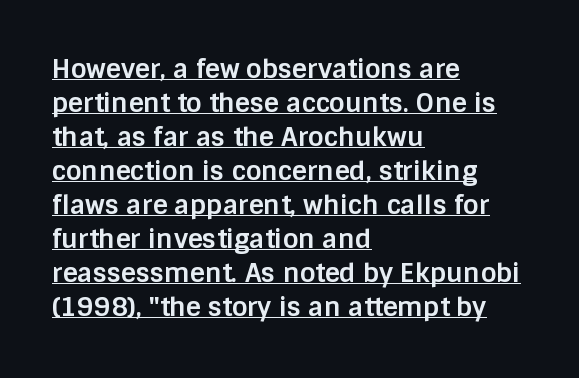
{"italic": "no", "bold": "yes", "underline": "yes", "align": "left", "line_spacing": "normal", "line_spacing_ratio": 1.31, "letter_spacing": "normal", "letter_spacing_em": 0.0, "glyph_px": 26}
